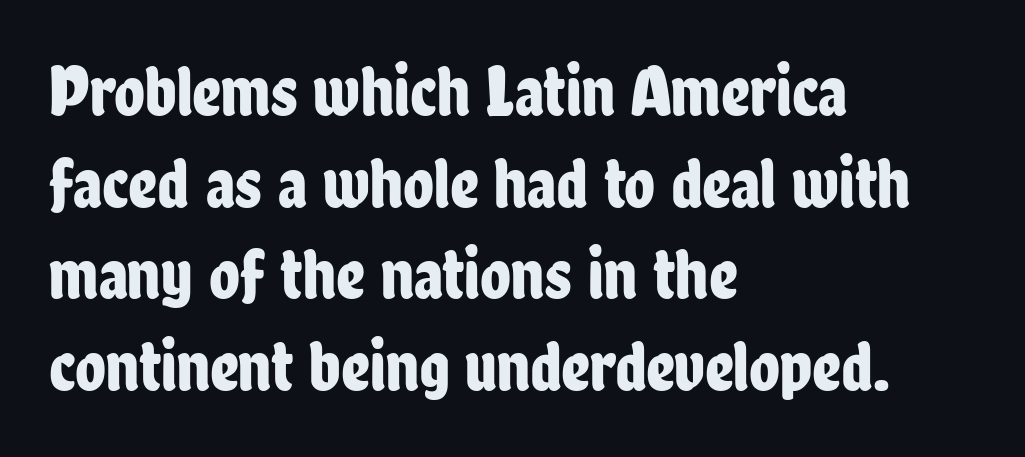
Q: Is the text italic (slanted)? A: No, it is upright.
Q: Is the typeface a serif or a sans-serif typeface? A: Sans-serif.
Q: Is the text underlined? A: No.
Q: How is the paragraph aligned? A: Left-aligned.
Q: Is the spacing between letters normal or unusually wide? A: Normal.
Q: Is the spacing between lines tight, normal or loose? A: Normal.
Q: Width (condensed, normal, or wide)? A: Condensed.
Q: Stroke contrast? A: Low.
Q: x-height? A: Medium.
Q: Monospaced? A: No.
